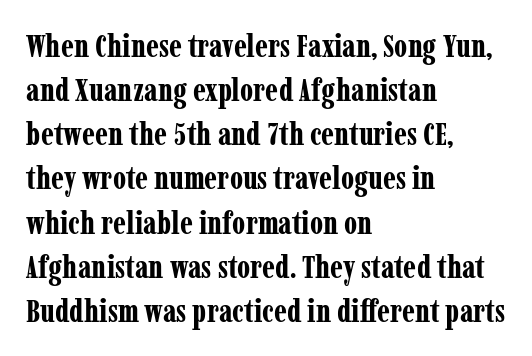
Unmarked baselines from the first word to the last. Heavy-handed strokes throughout: this text is bold. I'd call this a serif setting — the letters wear small feet. This sample has the flowing, uneven cadence of proportional lettering. Ascenders rise straight up at ninety degrees.
